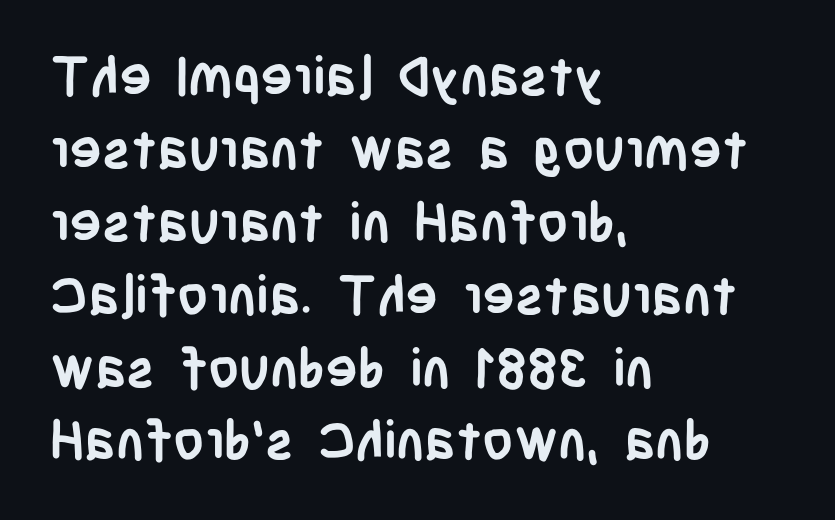
{"serif": "no", "italic": "no", "bold": "yes", "weight": "semibold", "width": "condensed", "stroke_contrast": "low", "x_height": "large", "monospaced": "no", "underline": "no", "align": "left", "line_spacing": "normal", "line_spacing_ratio": 1.35, "letter_spacing": "normal", "letter_spacing_em": 0.0, "glyph_px": 54}
